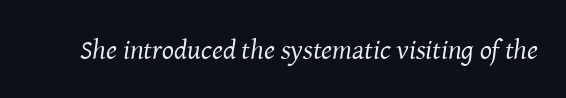
Q: Is the text bold? A: No.
Q: Is the text italic (slanted)? A: Yes, it leans right by about 8 degrees.
Q: Is the typeface a serif or a sans-serif typeface? A: Serif.
Q: Is the text underlined? A: No.
Q: Is the spacing between letters normal or unusually wide? A: Normal.
Q: Width (condensed, normal, or wide)? A: Normal.
Q: Stroke contrast? A: Medium.
Q: x-height? A: Medium.
Q: Monospaced? A: No.
